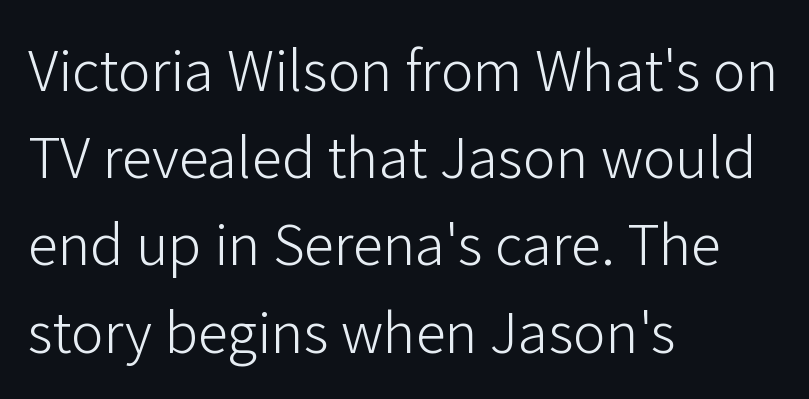
If you measured baseline to baseline, you'd find a middling distance. This sample uses an upright cut, with every glyph sitting square on the baseline. The font family rendered here belongs to the sans-serif group. Here the designer chose a conventional face with non-uniform glyph widths. Layout note: lines flush left.
